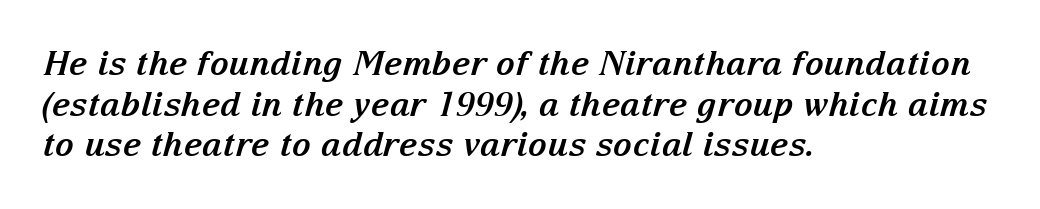
Q: Is the text bold? A: Yes.
Q: Is the text italic (slanted)? A: Yes, it leans right by about 15 degrees.
Q: Is the typeface a serif or a sans-serif typeface? A: Serif.
Q: Is the text underlined? A: No.
Q: How is the paragraph aligned? A: Left-aligned.
Q: Is the spacing between letters normal or unusually wide? A: Normal.
Q: Width (condensed, normal, or wide)? A: Normal.
Q: Stroke contrast? A: Medium.
Q: x-height? A: Medium.
Q: Monospaced? A: No.
